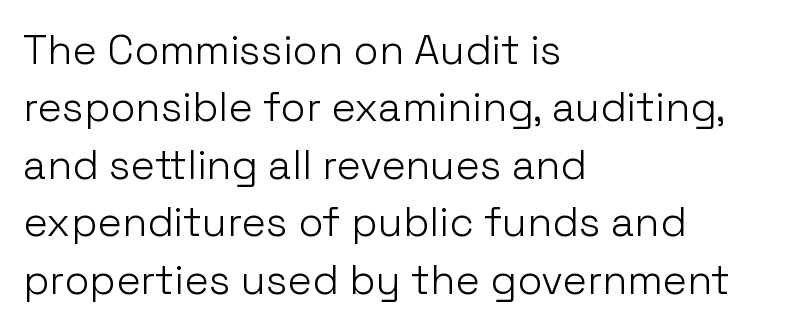
The image shows 41 px light sans-serif type, upright; set left-aligned, normal line spacing (1.4x), normal letter spacing, not underlined; low stroke contrast and a medium x-height.
